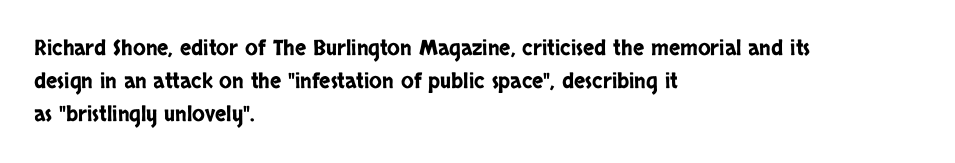
Q: Is the text italic (slanted)? A: No, it is upright.
Q: Is the text underlined? A: No.
Q: How is the paragraph aligned? A: Left-aligned.
Q: Is the spacing between letters normal or unusually wide? A: Normal.
Q: Is the spacing between lines tight, normal or loose? A: Normal.
